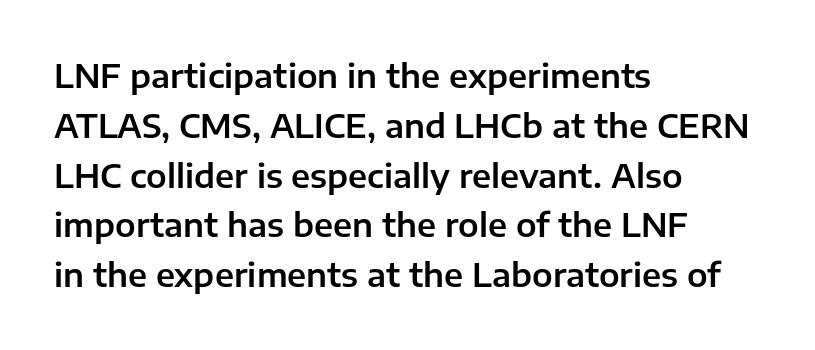
Q: Is the text italic (slanted)? A: No, it is upright.
Q: Is the typeface a serif or a sans-serif typeface? A: Sans-serif.
Q: Is the text underlined? A: No.
Q: How is the paragraph aligned? A: Left-aligned.
Q: Is the spacing between letters normal or unusually wide? A: Normal.
Q: Is the spacing between lines tight, normal or loose? A: Normal.
Q: Width (condensed, normal, or wide)? A: Normal.
Q: Stroke contrast? A: Low.
Q: x-height? A: Medium.
Q: Monospaced? A: No.
